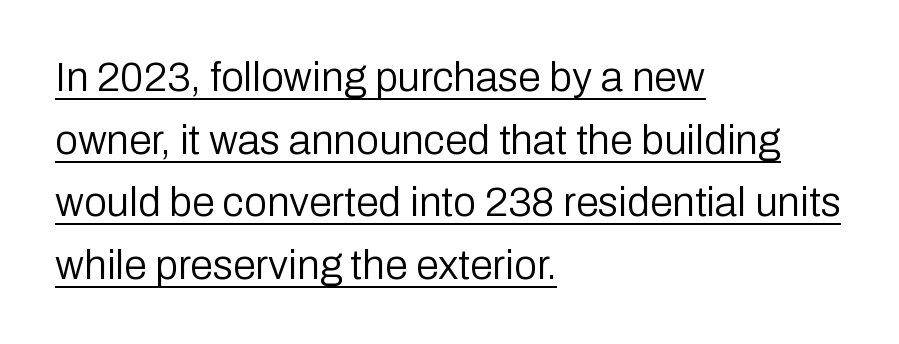
Serifs: no, the terminals of the letterforms are clean. Stems here are at most as thick as an everyday book face. Interline gaps are of average width in this sample. The typesetter has applied underlining to the passage shown. Leftover space on each line is placed entirely after the last word. There is no visible air inserted between adjacent glyphs.
